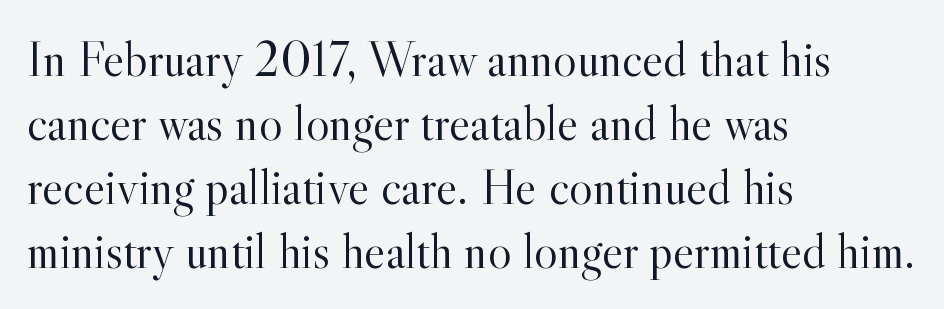
{"serif": "yes", "italic": "no", "bold": "no", "weight": "light", "width": "normal", "x_height": "small", "monospaced": "no", "underline": "no", "align": "left", "line_spacing": "normal", "line_spacing_ratio": 1.28, "letter_spacing": "normal", "letter_spacing_em": 0.0, "glyph_px": 50}
